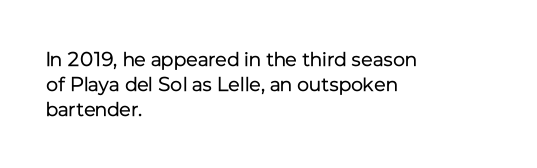
{"italic": "no", "bold": "no", "underline": "no", "align": "left", "line_spacing_ratio": 1.24, "letter_spacing": "normal", "letter_spacing_em": 0.0, "glyph_px": 20}
